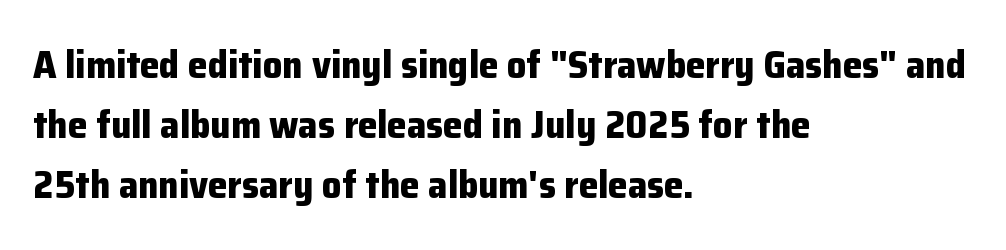
Q: Is the text bold? A: Yes.
Q: Is the text italic (slanted)? A: No, it is upright.
Q: Is the typeface a serif or a sans-serif typeface? A: Sans-serif.
Q: Is the text underlined? A: No.
Q: How is the paragraph aligned? A: Left-aligned.
Q: Is the spacing between letters normal or unusually wide? A: Normal.
Q: Is the spacing between lines tight, normal or loose? A: Normal.
Q: Width (condensed, normal, or wide)? A: Normal.
Q: Stroke contrast? A: Low.
Q: x-height? A: Medium.
Q: Monospaced? A: No.
